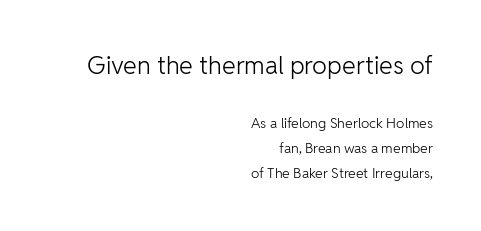
Descenders hang freely into open space. Ordinary non-slanted type is in use. Look at the tracking — it's just the regular setting, nothing added. The strokes are not fattened; the text isn't bold.
